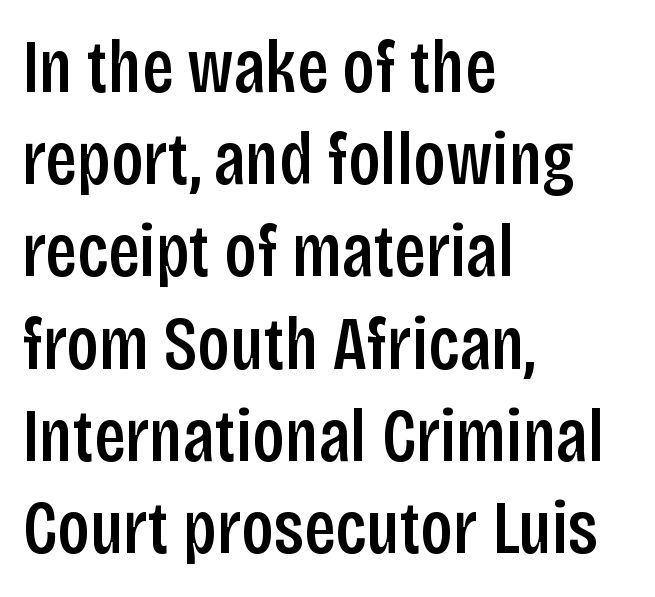
{"serif": "no", "italic": "no", "bold": "semi", "weight": "semibold", "width": "condensed", "stroke_contrast": "low", "x_height": "large", "monospaced": "no", "underline": "no", "align": "left", "line_spacing_ratio": 1.23, "letter_spacing": "normal", "letter_spacing_em": 0.0, "glyph_px": 75}
